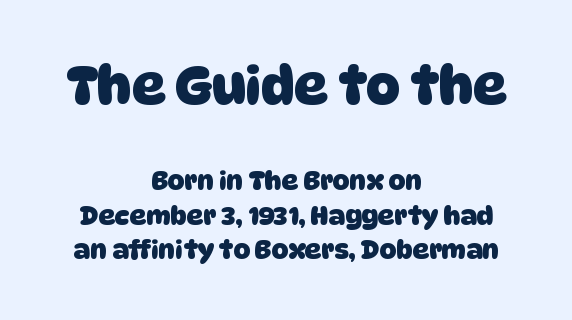
The image shows 52 px heavy sans-serif type; set centered, normal line spacing (1.32x), normal letter spacing, not underlined; the first (top) block is 2.0x larger; low stroke contrast and a large x-height.
